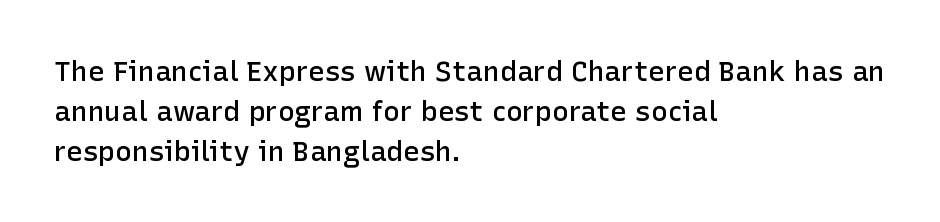
Here the designer chose a conventional face with non-uniform glyph widths. Letters rest on an invisible, unmarked baseline. How are the letters spaced? Ordinarily, with no added tracking. The compositor pushed each line to the left boundary. The passage shown is typeset with a sans-serif family.
